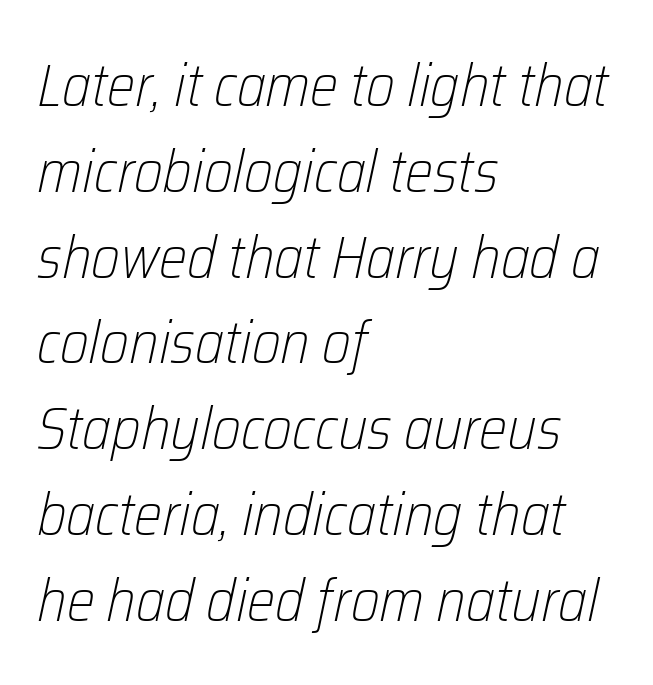
The image shows 60 px light, condensed type, italic (leaning right); set left-aligned, normal line spacing (1.43x), normal letter spacing, not underlined; low stroke contrast and a medium x-height.
